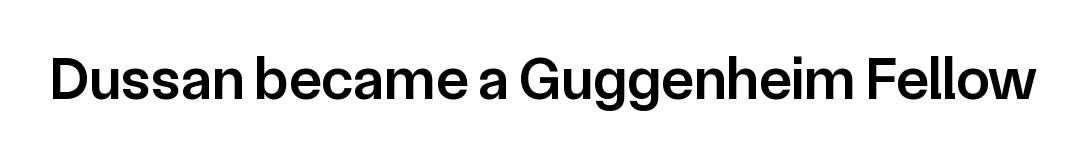
{"serif": "no", "italic": "no", "bold": "semi", "weight": "semibold", "width": "normal", "stroke_contrast": "low", "x_height": "medium", "monospaced": "no", "underline": "no", "letter_spacing": "normal", "letter_spacing_em": 0.0, "glyph_px": 60}
